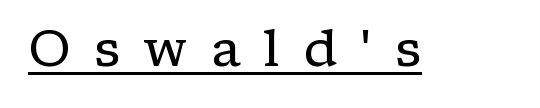
{"serif": "yes", "italic": "no", "bold": "no", "weight": "regular", "width": "wide", "stroke_contrast": "low", "x_height": "medium", "monospaced": "no", "underline": "yes", "letter_spacing": "wide", "letter_spacing_em": 0.45, "glyph_px": 51}
